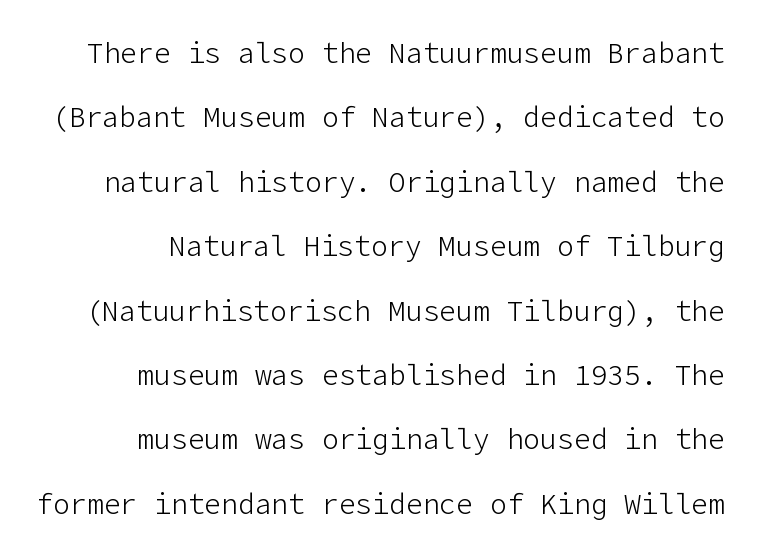
Q: Is the text bold? A: No.
Q: Is the text italic (slanted)? A: No, it is upright.
Q: Is the typeface a serif or a sans-serif typeface? A: Sans-serif.
Q: Is the text underlined? A: No.
Q: Is the spacing between letters normal or unusually wide? A: Normal.
Q: Is the spacing between lines tight, normal or loose? A: Loose.
Q: Width (condensed, normal, or wide)? A: Normal.
Q: Stroke contrast? A: Low.
Q: x-height? A: Medium.
